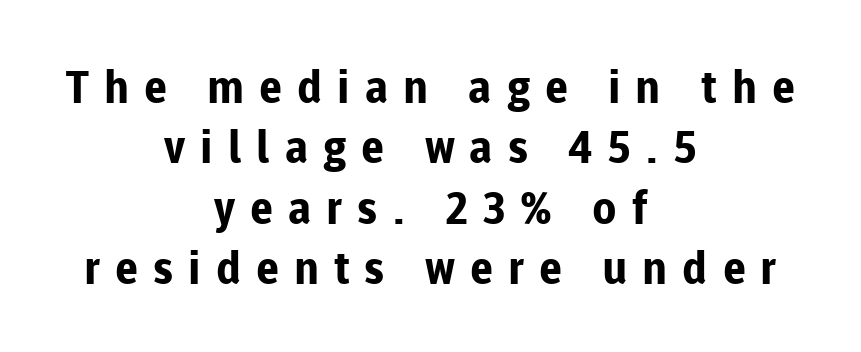
Compared with typical body copy, the letter spacing here is much looser. Ordinary non-slanted type is in use. Summary of weight: heavy, a full bold. Do the characters align in a grid? No, the font is proportional.
